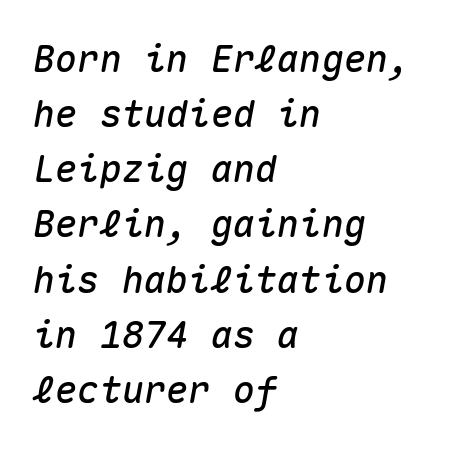
Q: Is the text italic (slanted)? A: Yes, it leans right by about 10 degrees.
Q: Is the text underlined? A: No.
Q: How is the paragraph aligned? A: Left-aligned.
Q: Is the spacing between letters normal or unusually wide? A: Normal.
Q: Is the spacing between lines tight, normal or loose? A: Normal.
Q: Width (condensed, normal, or wide)? A: Normal.
Q: Stroke contrast? A: Medium.
Q: x-height? A: Medium.
Q: Monospaced? A: Yes.
